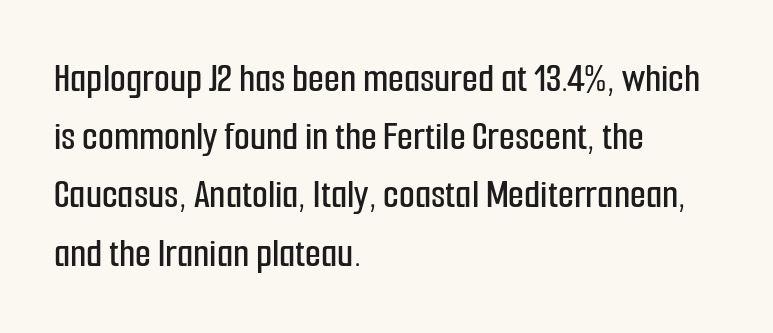
{"serif": "no", "italic": "no", "width": "condensed", "stroke_contrast": "low", "x_height": "medium", "monospaced": "no", "underline": "no", "align": "left", "line_spacing": "normal", "line_spacing_ratio": 1.42, "letter_spacing": "normal", "letter_spacing_em": 0.0, "glyph_px": 41}
